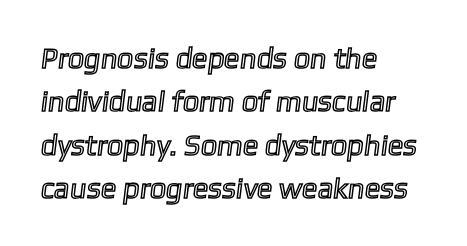
{"width": "normal", "x_height": "medium", "monospaced": "no", "underline": "no", "align": "left", "line_spacing": "normal", "line_spacing_ratio": 1.5, "letter_spacing": "normal", "letter_spacing_em": 0.0, "glyph_px": 29}
